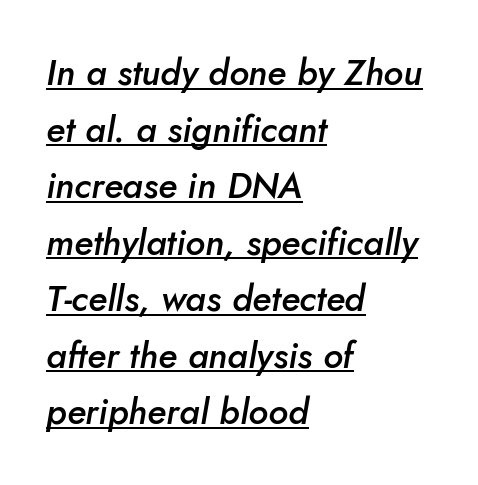
The image shows 36 px semibold type, italic (leaning right); set left-aligned, normal line spacing (1.57x), normal letter spacing, underlined; low stroke contrast and a small x-height.
